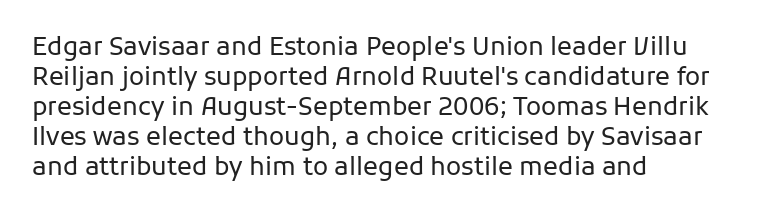
Stem width sits at or under what a default text font uses. Rendered with straight, roman letterforms. In CSS terms this would be text-align: left. Is the letter spacing exaggerated? No — it looks like the ordinary default.
